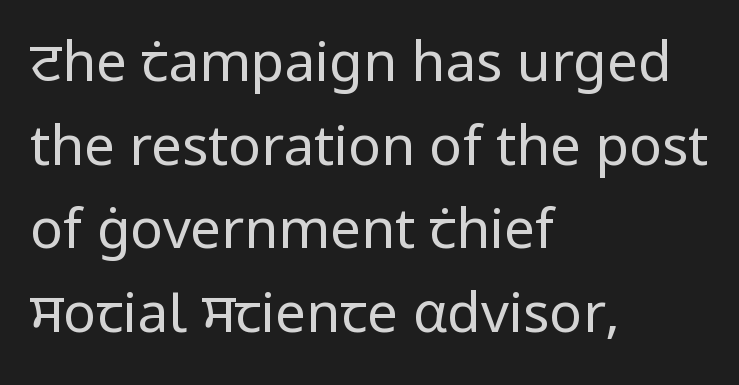
{"serif": "no", "italic": "no", "bold": "no", "weight": "regular", "width": "normal", "stroke_contrast": "low", "x_height": "medium", "monospaced": "no", "underline": "no", "align": "left", "line_spacing": "normal", "line_spacing_ratio": 1.52, "letter_spacing": "normal", "letter_spacing_em": 0.0, "glyph_px": 55}
